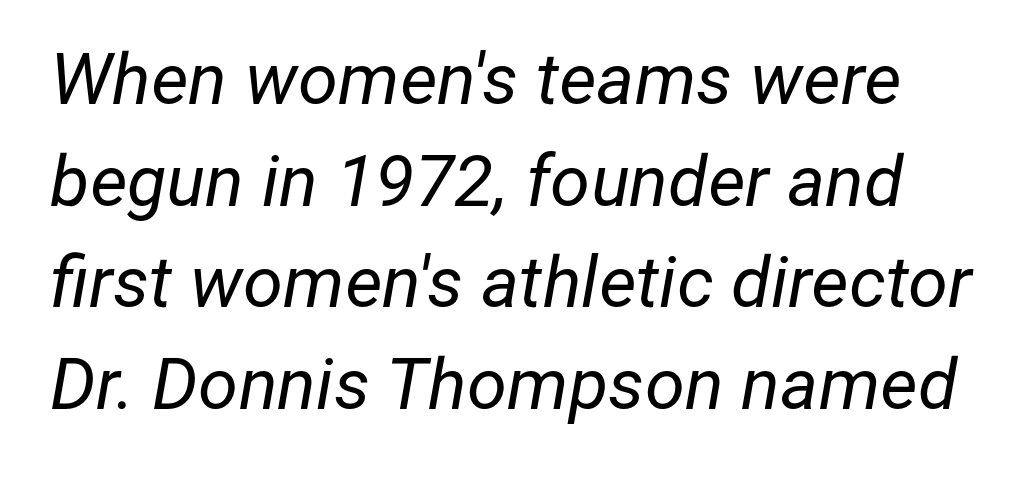
Q: Is the text bold? A: No.
Q: Is the text italic (slanted)? A: Yes, it leans right by about 12 degrees.
Q: Is the text underlined? A: No.
Q: Is the spacing between letters normal or unusually wide? A: Normal.
Q: Is the spacing between lines tight, normal or loose? A: Normal.
Q: Width (condensed, normal, or wide)? A: Normal.
Q: Stroke contrast? A: Low.
Q: x-height? A: Medium.
Q: Monospaced? A: No.
